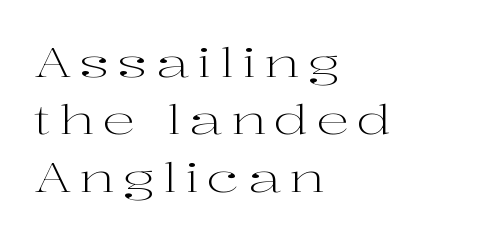
You could not count columns in this text — the font is proportionally spaced. Is there any slant? The stems are plumb. Stroke terminals: seriffed. Plain, unruled lines of type. Which margin do the lines hug? The left one — the right edge is uneven.
